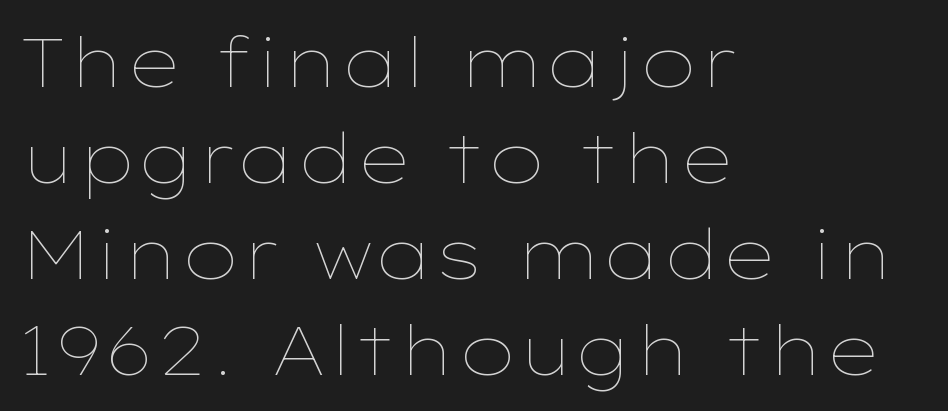
Has an underline been added? It has not. Nobody touched the tracking dial on this one. This sample has the flowing, uneven cadence of proportional lettering. Notice how the passage keeps a crisp vertical edge on the left only. Tall strokes in this sample are plumb rather than angled.
